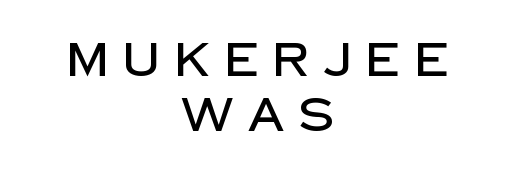
Q: Is the text italic (slanted)? A: No, it is upright.
Q: Is the typeface a serif or a sans-serif typeface? A: Sans-serif.
Q: Is the text underlined? A: No.
Q: How is the paragraph aligned? A: Centered.
Q: Is the spacing between letters normal or unusually wide? A: Unusually wide.
Q: Width (condensed, normal, or wide)? A: Normal.
Q: Stroke contrast? A: Low.
Q: x-height? A: Large.
Q: Monospaced? A: No.
